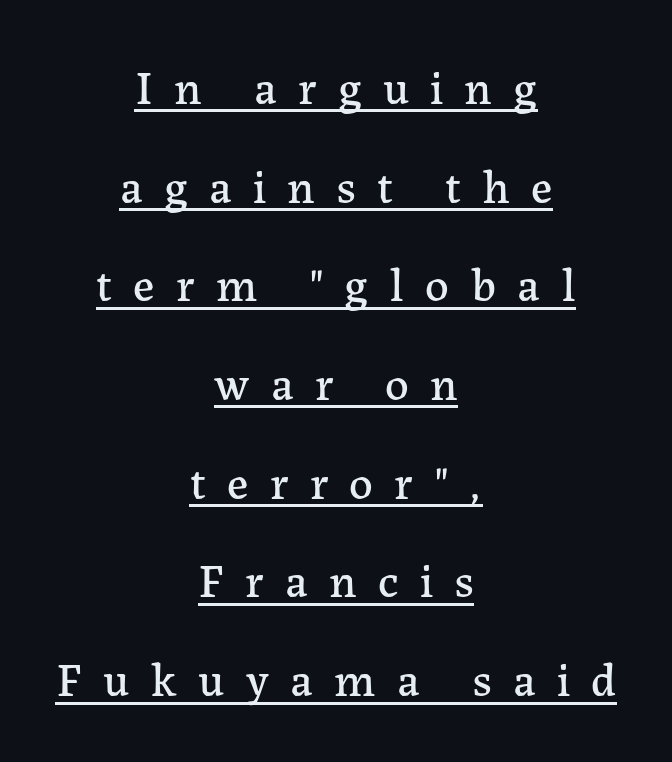
Between one letter and the next there's a generous, obvious gap. When letters stand straight like this, we call the style roman or upright. This sample carries an underscore along the baseline area. The rendering uses a large line-height, opening up the rows.
